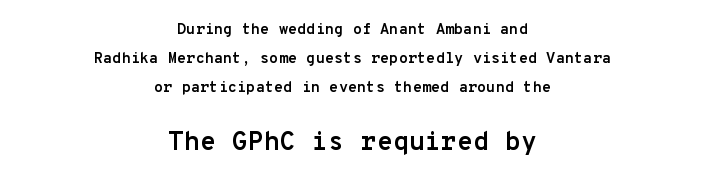
Q: Is the text bold? A: Yes.
Q: Is the text italic (slanted)? A: No, it is upright.
Q: Is the text underlined? A: No.
Q: How is the paragraph aligned? A: Centered.
Q: Is the spacing between letters normal or unusually wide? A: Normal.
Q: Is the spacing between lines tight, normal or loose? A: Loose.
Q: Which block of text is set in a larger size, the first (top) or the second (bottom)? A: The second (bottom) one.
